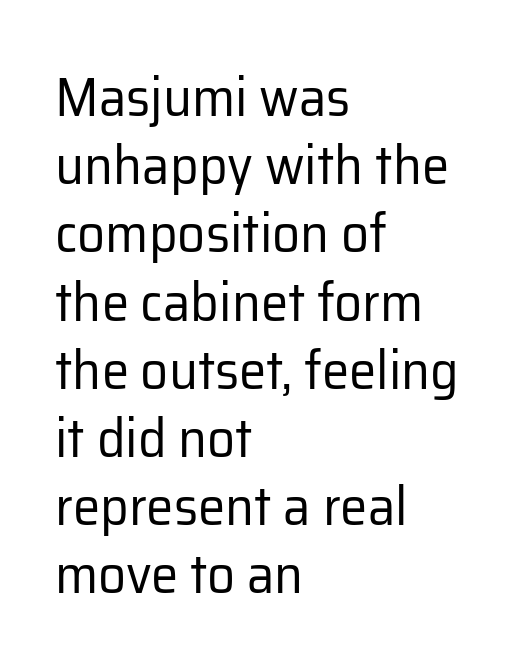
Q: Is the text bold? A: No.
Q: Is the text italic (slanted)? A: No, it is upright.
Q: Is the typeface a serif or a sans-serif typeface? A: Sans-serif.
Q: Is the text underlined? A: No.
Q: How is the paragraph aligned? A: Left-aligned.
Q: Is the spacing between letters normal or unusually wide? A: Normal.
Q: Width (condensed, normal, or wide)? A: Normal.
Q: Stroke contrast? A: Low.
Q: x-height? A: Medium.
Q: Monospaced? A: No.
